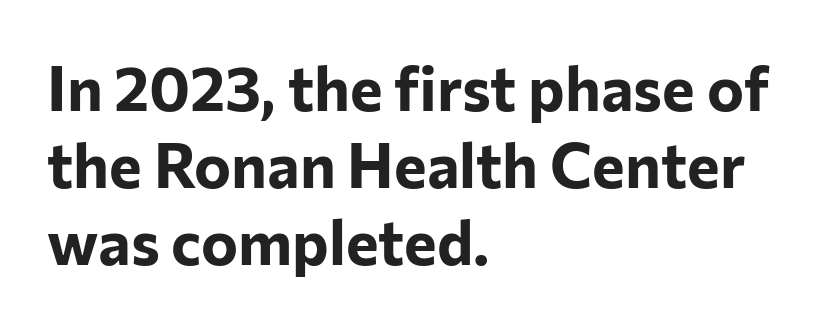
Lines of text with bare space underneath. Classification — sans serif. Nothing unusual about the tracking: characters are spaced as the font intends. Its strokes are broad and dark, the hallmark of bold type. The text block is weighted toward the left margin, trailing off unevenly rightward. This sample has the flowing, uneven cadence of proportional lettering.
